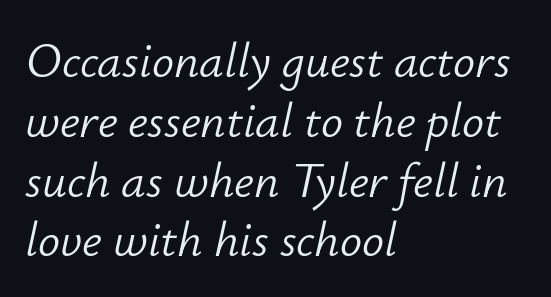
{"italic": "yes", "lean": "right", "slant_degrees": 12, "bold": "no", "weight": "light", "width": "normal", "stroke_contrast": "low", "x_height": "small", "monospaced": "no", "underline": "no", "align": "left", "line_spacing_ratio": 1.22, "letter_spacing": "normal", "letter_spacing_em": 0.0, "glyph_px": 49}
